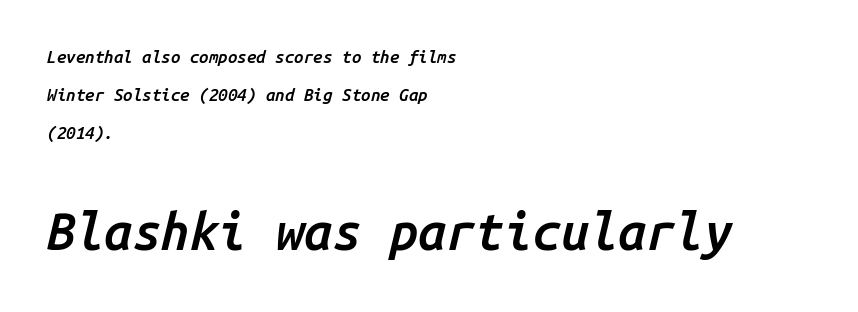
The image shows 51 px semibold type, italic (leaning right), monospaced; set left-aligned, loose line spacing (2.24x), normal letter spacing, not underlined; the second (bottom) block is 3.0x larger; low stroke contrast and a medium x-height.
